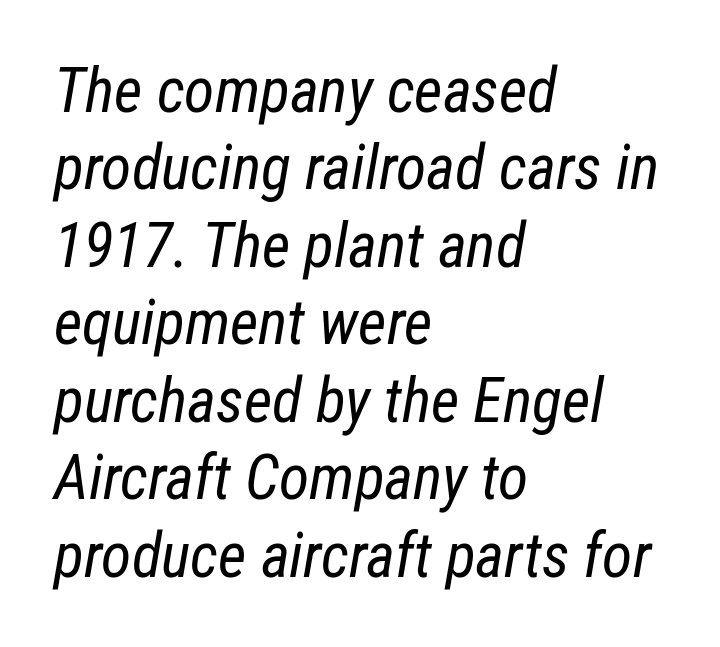
The image shows 62 px regular-weight, condensed type, italic (leaning right); set left-aligned, normal line spacing (1.25x), normal letter spacing, not underlined; low stroke contrast and a medium x-height.
